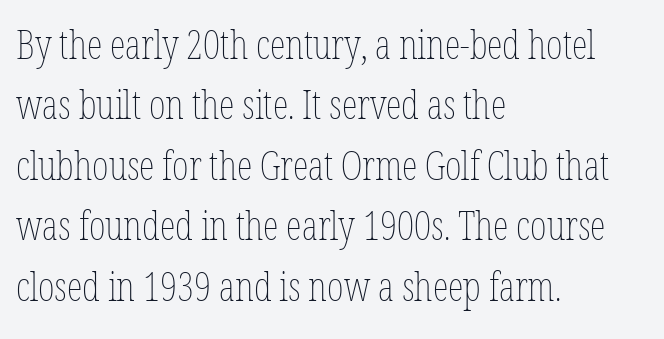
The image shows 40 px thin, condensed type, upright; set left-aligned, normal line spacing (1.51x), normal letter spacing, not underlined; low stroke contrast and a medium x-height.
